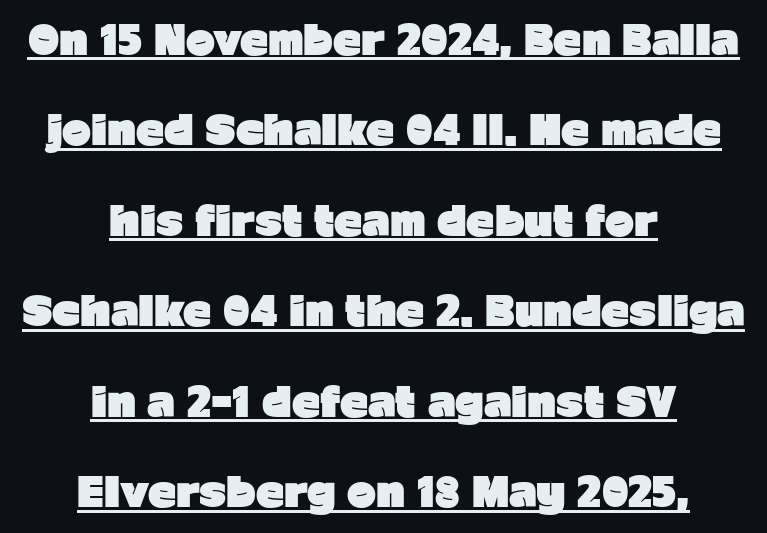
{"serif": "no", "italic": "no", "bold": "yes", "weight": "heavy", "width": "normal", "stroke_contrast": "low", "x_height": "medium", "monospaced": "no", "underline": "yes", "align": "center", "line_spacing": "loose", "line_spacing_ratio": 2.32, "letter_spacing": "normal", "letter_spacing_em": 0.0, "glyph_px": 39}
